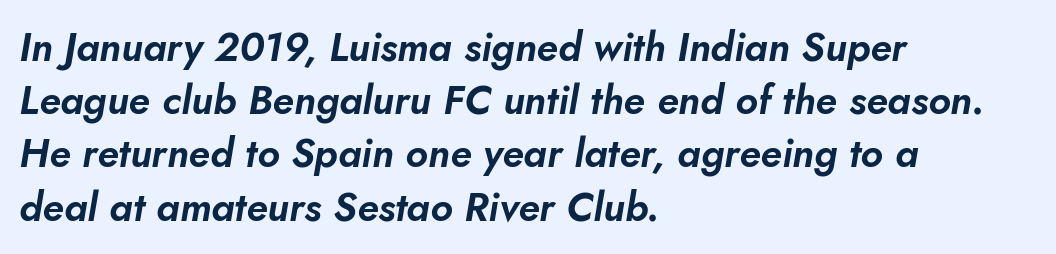
The image shows 40 px text type, italic (leaning right); set left-aligned, normal line spacing (1.33x), normal letter spacing, not underlined; low stroke contrast and a small x-height.
